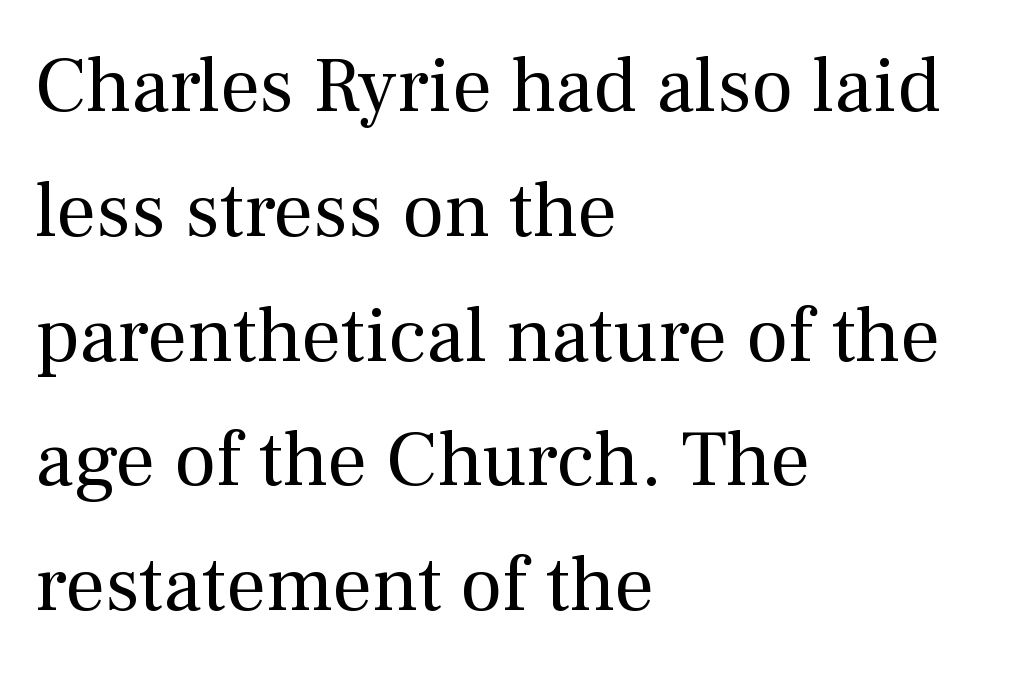
Q: Is the text bold? A: No.
Q: Is the text italic (slanted)? A: No, it is upright.
Q: Is the typeface a serif or a sans-serif typeface? A: Serif.
Q: Is the text underlined? A: No.
Q: How is the paragraph aligned? A: Left-aligned.
Q: Is the spacing between letters normal or unusually wide? A: Normal.
Q: Is the spacing between lines tight, normal or loose? A: Normal.
Q: Width (condensed, normal, or wide)? A: Normal.
Q: Stroke contrast? A: Medium.
Q: x-height? A: Medium.
Q: Monospaced? A: No.
